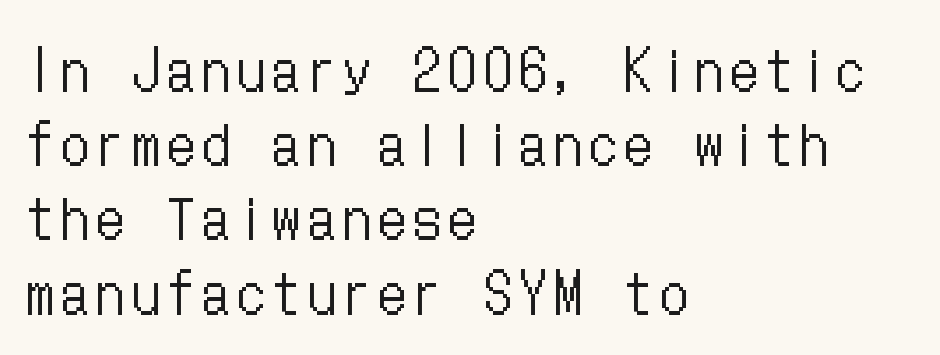
The image shows 55 px regular-weight, condensed type, upright; set left-aligned, normal line spacing (1.35x), not underlined; low stroke contrast and a medium x-height.
